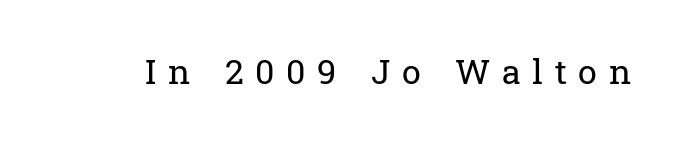
The letters stand straight up with perfectly vertical stems. The words here are not underlined. Tracking value appears strongly positive — letters spread wide. Is this a heavy cut? Hardly; it is regular or lighter.
